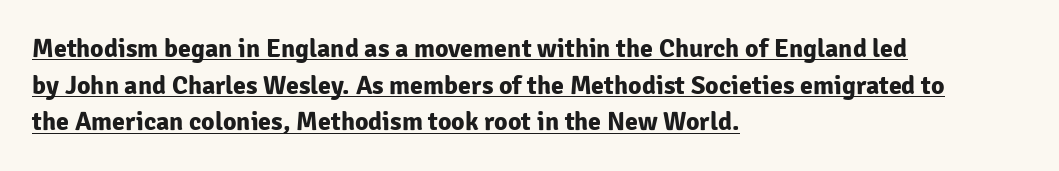
The image shows 26 px bold type, upright; set left-aligned, normal line spacing (1.41x), normal letter spacing, underlined.
